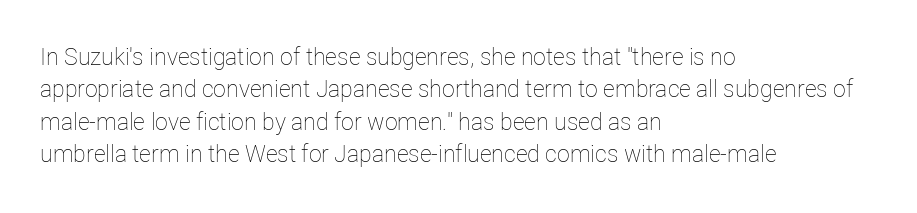
The tracking reads as untouched default to a designer's eye. Layout note: lines flush left. Students, observe: this is what conventionally led text looks like. Underline: absent.
